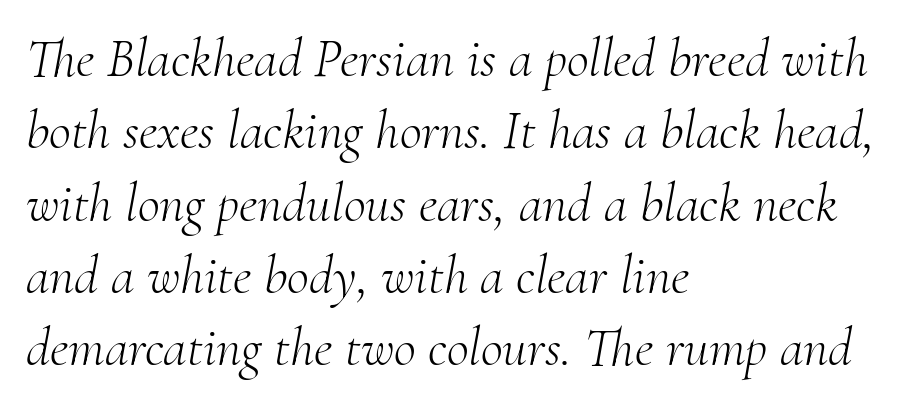
You can tell from the footed stems that serif type was used. Italic? Definitely — the glyphs are oblique. The letters advance in unequal steps, a hallmark of proportional type. Descender tails drop into unmarked territory.
